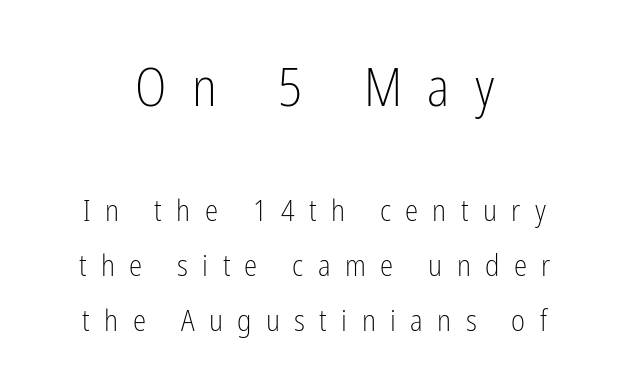
The image shows 53 px light, condensed sans-serif type, upright; set centered, line spacing 1.83x, unusually wide letter spacing (+0.48 em), not underlined; the first (top) block is 1.77x larger; low stroke contrast and a medium x-height.
